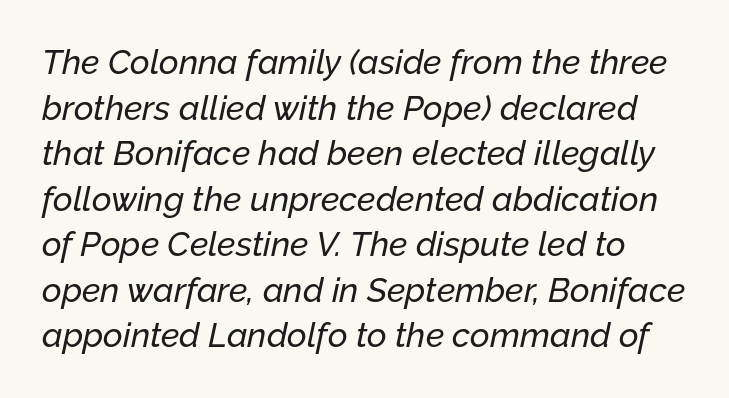
{"italic": "yes", "lean": "right", "slant_degrees": 12, "width": "normal", "stroke_contrast": "low", "x_height": "medium", "monospaced": "no", "underline": "no", "line_spacing": "normal", "line_spacing_ratio": 1.34, "letter_spacing": "normal", "letter_spacing_em": 0.0, "glyph_px": 34}
